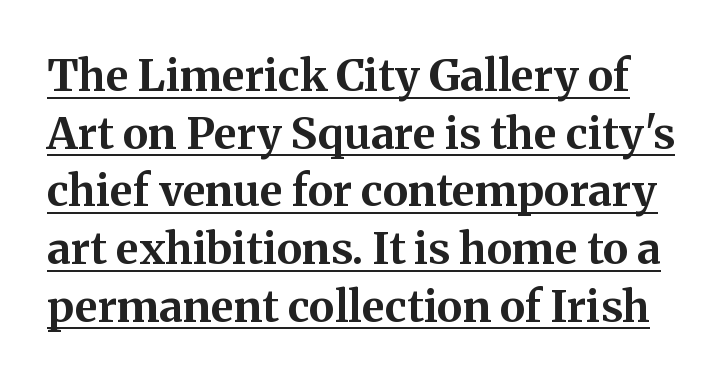
The image shows 44 px bold serif type, upright; set normal line spacing (1.31x), normal letter spacing, underlined; medium stroke contrast and a medium x-height.
